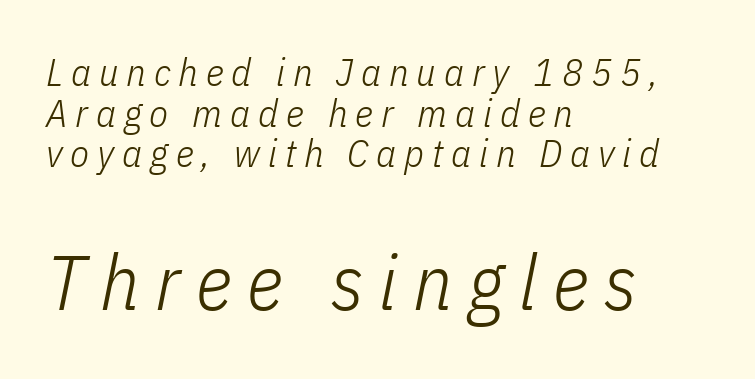
Q: Is the text bold? A: No.
Q: Is the text italic (slanted)? A: Yes, it leans right by about 11 degrees.
Q: Is the text underlined? A: No.
Q: How is the paragraph aligned? A: Left-aligned.
Q: Is the spacing between letters normal or unusually wide? A: Unusually wide.
Q: Is the spacing between lines tight, normal or loose? A: Tight.
Q: Which block of text is set in a larger size, the first (top) or the second (bottom)? A: The second (bottom) one.
Q: Width (condensed, normal, or wide)? A: Condensed.
Q: Stroke contrast? A: Low.
Q: x-height? A: Medium.
Q: Monospaced? A: No.
